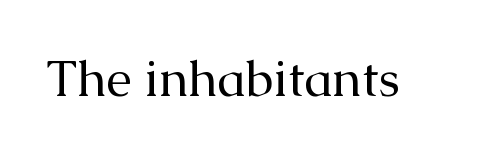
The image shows 50 px regular-weight serif type, upright; set normal letter spacing, not underlined; medium stroke contrast and a medium x-height.
